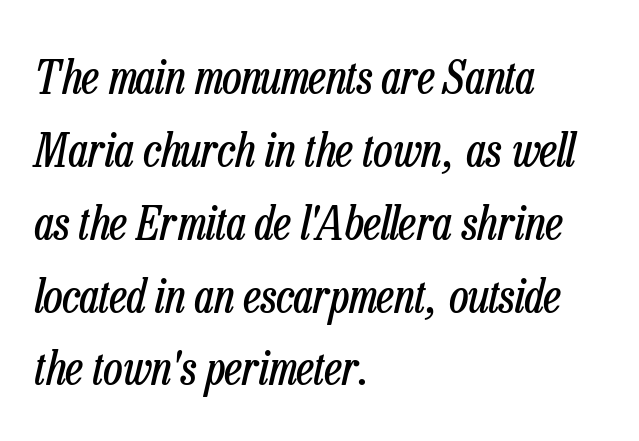
{"italic": "yes", "lean": "right", "slant_degrees": 13, "bold": "no", "weight": "regular", "width": "condensed", "stroke_contrast": "low", "x_height": "medium", "monospaced": "no", "underline": "no", "align": "left", "line_spacing": "normal", "line_spacing_ratio": 1.55, "letter_spacing": "normal", "letter_spacing_em": 0.0, "glyph_px": 47}
